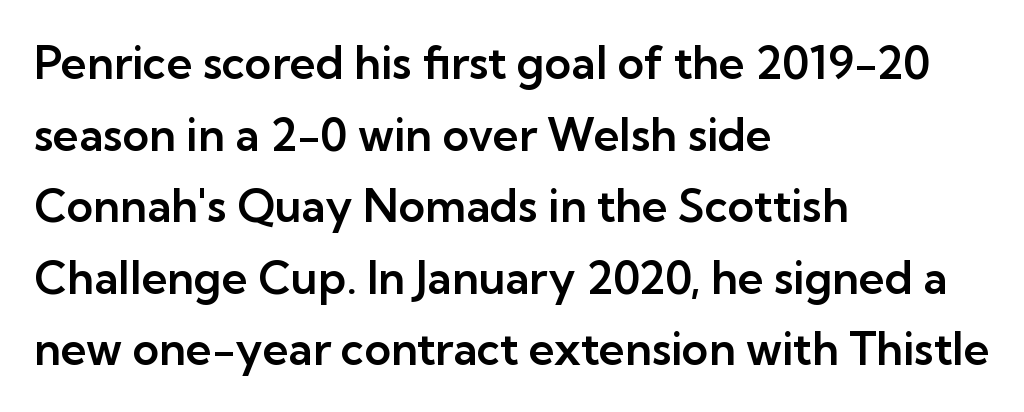
Compared with typical body copy, the letter spacing here is the same. Posture: upright roman. What kind of face is this? One without serifs — a sans. Regular leading. Caption: multi-line text, flush left, ragged right. Nobody drew a line under any word here.
